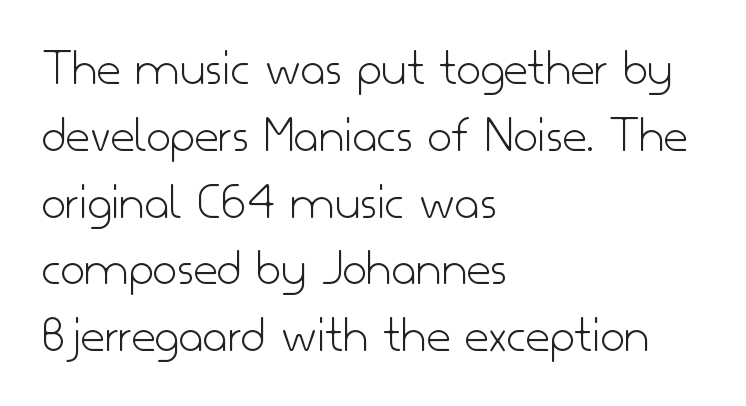
The image shows 53 px light sans-serif type, upright; set left-aligned, normal line spacing (1.26x), normal letter spacing, not underlined; low stroke contrast and a small x-height.
